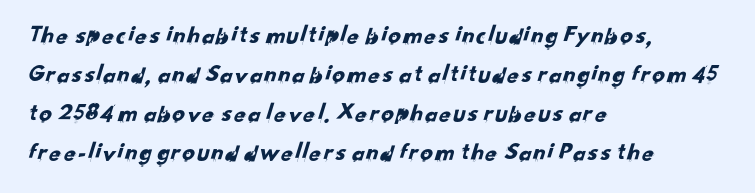
Q: Is the text underlined? A: No.
Q: How is the paragraph aligned? A: Left-aligned.
Q: Is the spacing between letters normal or unusually wide? A: Normal.
Q: Is the spacing between lines tight, normal or loose? A: Normal.
